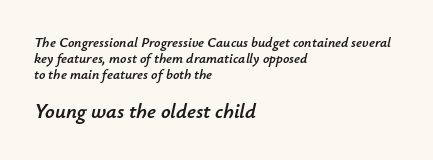
{"italic": "yes", "lean": "right", "slant_degrees": 12, "underline": "no", "align": "left", "line_spacing": "tight", "line_spacing_ratio": 1.13, "letter_spacing": "normal", "letter_spacing_em": 0.0, "larger_block": "second", "size_ratio": 1.5, "glyph_px": 21}
